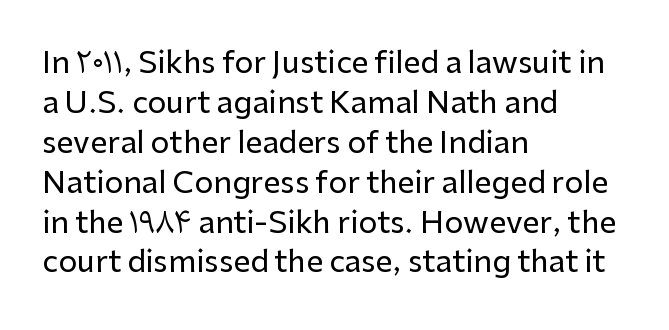
{"serif": "no", "italic": "no", "width": "normal", "stroke_contrast": "low", "x_height": "medium", "monospaced": "no", "underline": "no", "align": "left", "line_spacing": "normal", "line_spacing_ratio": 1.33, "letter_spacing": "normal", "letter_spacing_em": 0.0, "glyph_px": 30}
